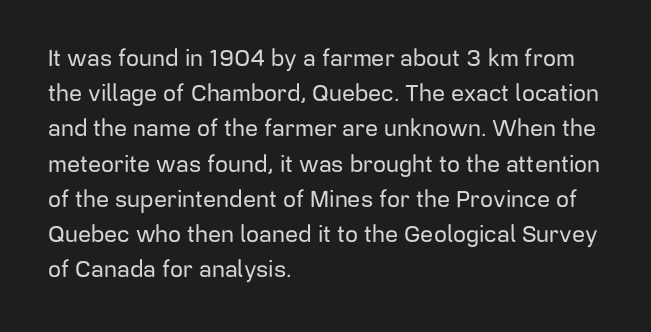
The image shows 23 px text type, upright; set left-aligned, normal line spacing (1.53x), normal letter spacing, not underlined.
